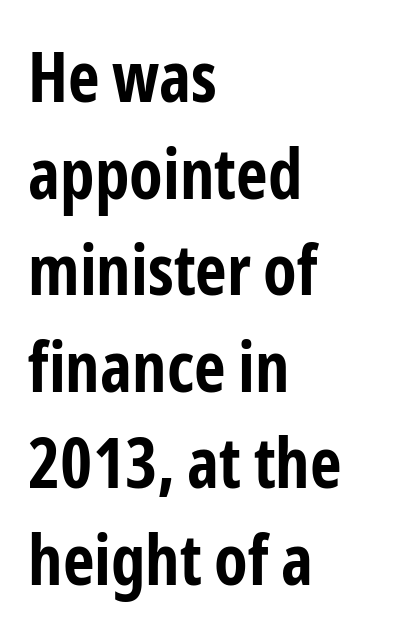
Q: Is the text bold? A: Yes.
Q: Is the text italic (slanted)? A: No, it is upright.
Q: Is the typeface a serif or a sans-serif typeface? A: Sans-serif.
Q: Is the text underlined? A: No.
Q: How is the paragraph aligned? A: Left-aligned.
Q: Is the spacing between letters normal or unusually wide? A: Normal.
Q: Is the spacing between lines tight, normal or loose? A: Normal.
Q: Width (condensed, normal, or wide)? A: Condensed.
Q: Stroke contrast? A: Low.
Q: x-height? A: Medium.
Q: Monospaced? A: No.
